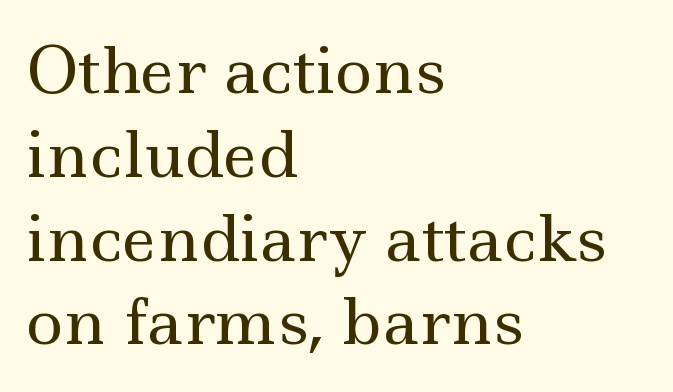
Horizontal alignment here is leftward, the default for most running prose. This sample uses plain, unmodified letter spacing. Varying glyph widths throughout — classic text-font behaviour. The baseline area is clear. Does the leading feel generous? No, just average.
